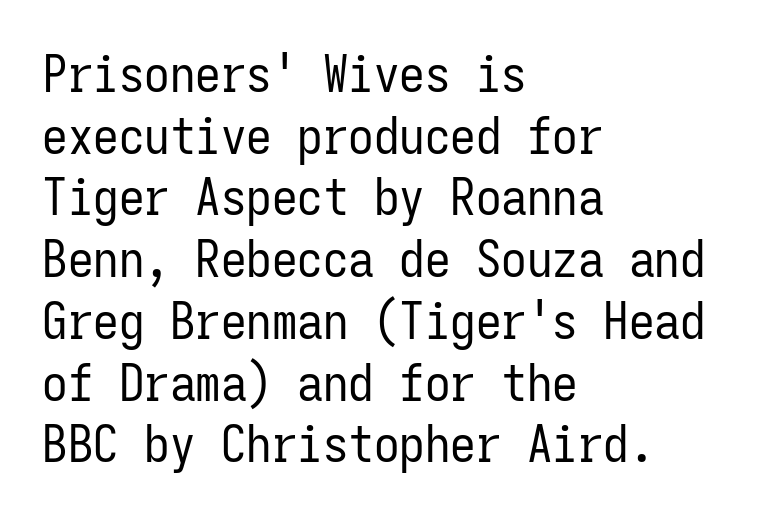
{"serif": "no", "italic": "no", "bold": "no", "weight": "regular", "width": "condensed", "stroke_contrast": "low", "x_height": "medium", "monospaced": "yes", "underline": "no", "align": "left", "line_spacing_ratio": 1.21, "letter_spacing": "normal", "letter_spacing_em": 0.0, "glyph_px": 51}
